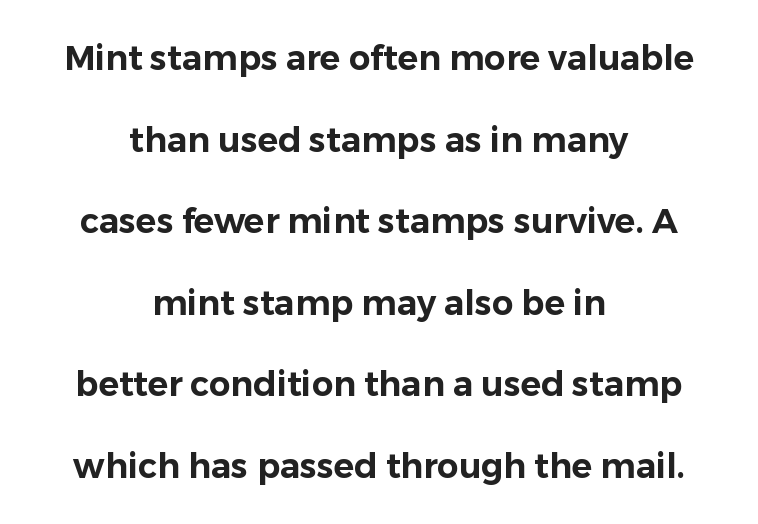
The image shows 34 px sans-serif type, upright; set centered, loose line spacing (2.4x), normal letter spacing, not underlined; low stroke contrast and a medium x-height.
